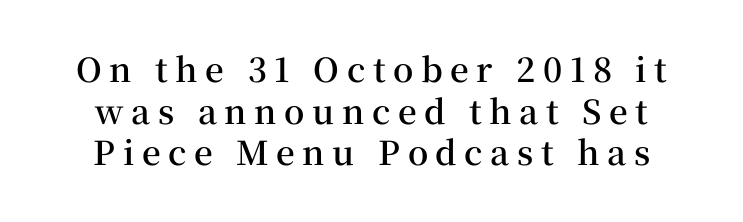
Q: Is the text bold? A: Semi-bold.
Q: Is the text italic (slanted)? A: No, it is upright.
Q: Is the typeface a serif or a sans-serif typeface? A: Serif.
Q: Is the text underlined? A: No.
Q: Is the spacing between letters normal or unusually wide? A: Unusually wide.
Q: Is the spacing between lines tight, normal or loose? A: Normal.
Q: Width (condensed, normal, or wide)? A: Normal.
Q: Stroke contrast? A: Medium.
Q: x-height? A: Medium.
Q: Monospaced? A: No.
